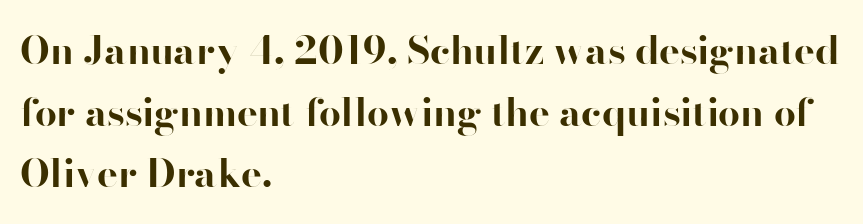
The image shows 39 px bold sans-serif type, upright; set left-aligned, normal line spacing (1.58x), normal letter spacing, not underlined; high stroke contrast and a small x-height.
